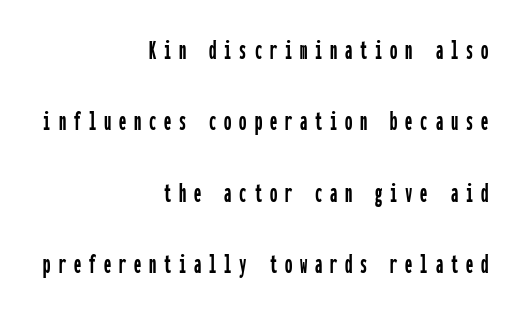
Typeset ragged left — the right edge is the straight one. Line spacing here is loose. Is this a sans? Yes — the strokes have no serifs. You could only call the tracking loose — the letters float apart. Italic: no, the glyphs are upright roman. Note the uniform advance width — an 'i' takes as much space as an 'm'.
